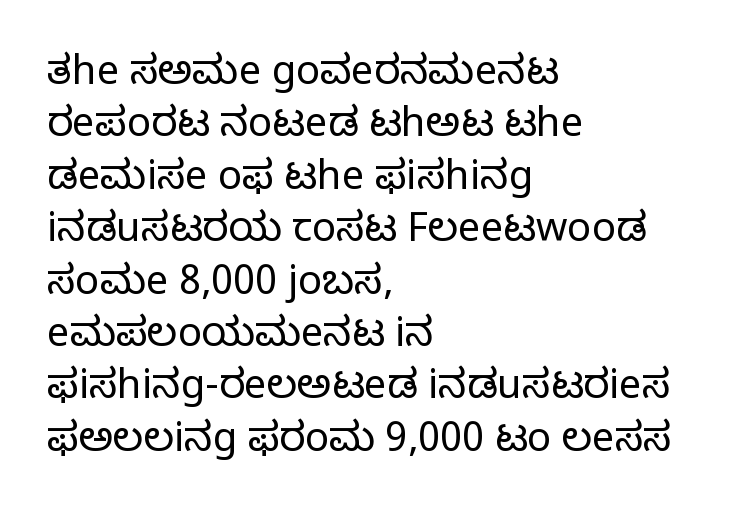
Q: Is the text bold? A: No.
Q: Is the text italic (slanted)? A: No, it is upright.
Q: Is the typeface a serif or a sans-serif typeface? A: Sans-serif.
Q: Is the text underlined? A: No.
Q: How is the paragraph aligned? A: Left-aligned.
Q: Is the spacing between letters normal or unusually wide? A: Normal.
Q: Is the spacing between lines tight, normal or loose? A: Normal.
Q: Width (condensed, normal, or wide)? A: Normal.
Q: Stroke contrast? A: Low.
Q: x-height? A: Medium.
Q: Monospaced? A: No.
